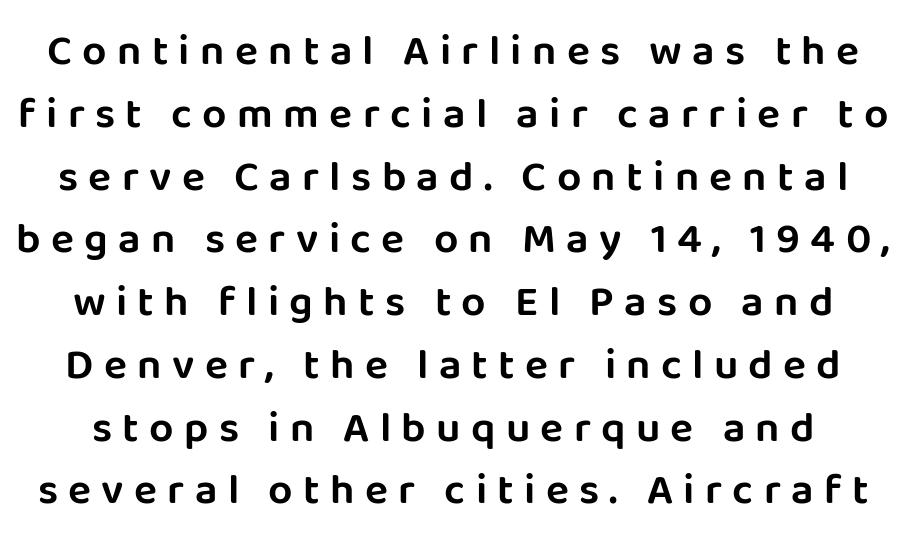
The image shows 43 px sans-serif type, upright; set normal line spacing (1.46x), unusually wide letter spacing (+0.24 em), not underlined; low stroke contrast and a large x-height.
